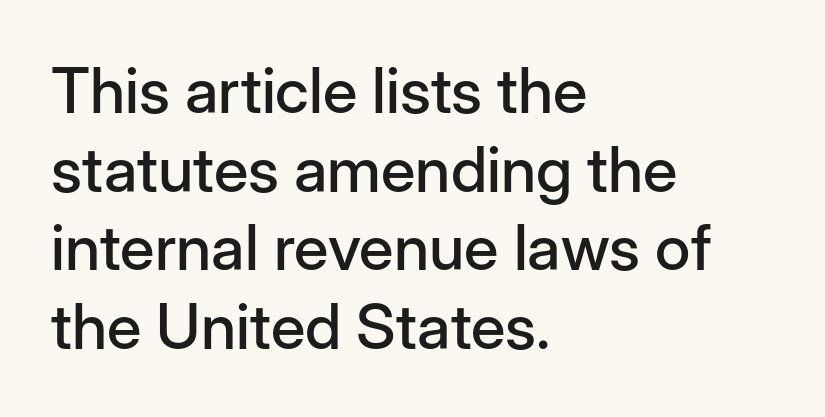
Q: Is the text italic (slanted)? A: No, it is upright.
Q: Is the typeface a serif or a sans-serif typeface? A: Sans-serif.
Q: Is the text underlined? A: No.
Q: How is the paragraph aligned? A: Left-aligned.
Q: Is the spacing between letters normal or unusually wide? A: Normal.
Q: Is the spacing between lines tight, normal or loose? A: Normal.
Q: Width (condensed, normal, or wide)? A: Normal.
Q: Stroke contrast? A: Low.
Q: x-height? A: Medium.
Q: Monospaced? A: No.
